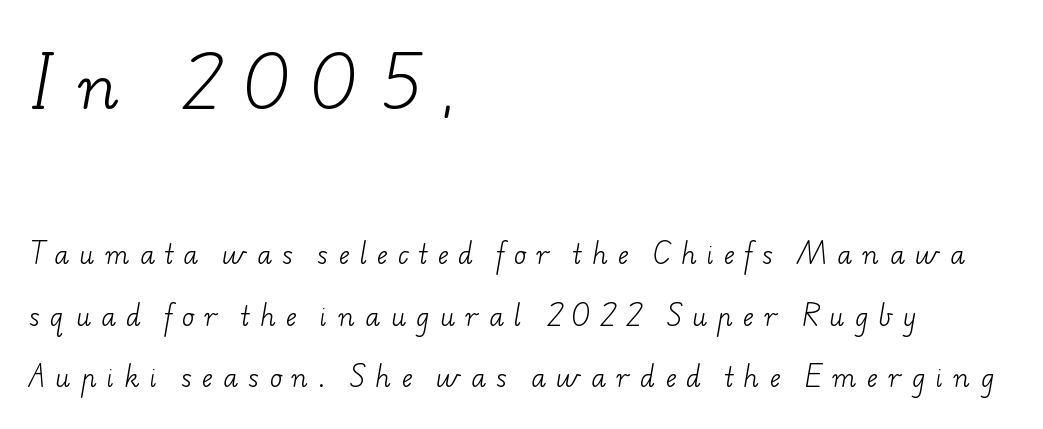
The image shows 62 px light, wide serif type; set left-aligned, loose line spacing (2.46x), unusually wide letter spacing (+0.42 em), not underlined; the first (top) block is 2.48x larger; low stroke contrast and a small x-height.
